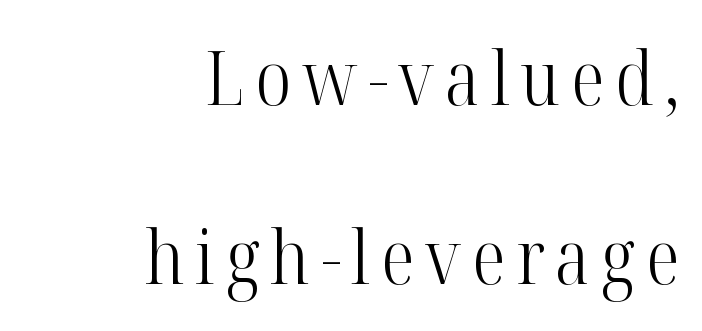
Heaviness? Minimal to ordinary, like unemphasized prose. Is there any slant? The stems are plumb. Type style note: has serifs. The passage shown is typed in a proportional face where columns would drift.
